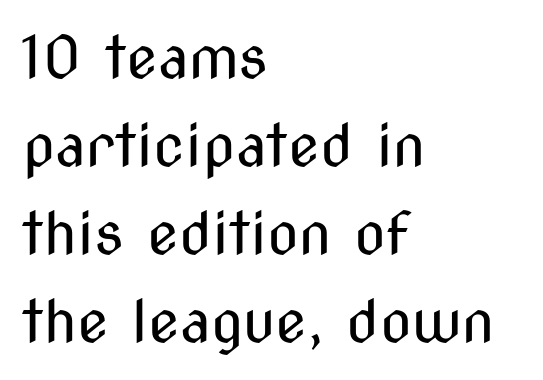
{"serif": "no", "italic": "no", "bold": "no", "weight": "regular", "width": "condensed", "stroke_contrast": "medium", "x_height": "medium", "monospaced": "no", "underline": "no", "align": "left", "line_spacing": "normal", "line_spacing_ratio": 1.52, "letter_spacing": "normal", "letter_spacing_em": 0.0, "glyph_px": 58}
